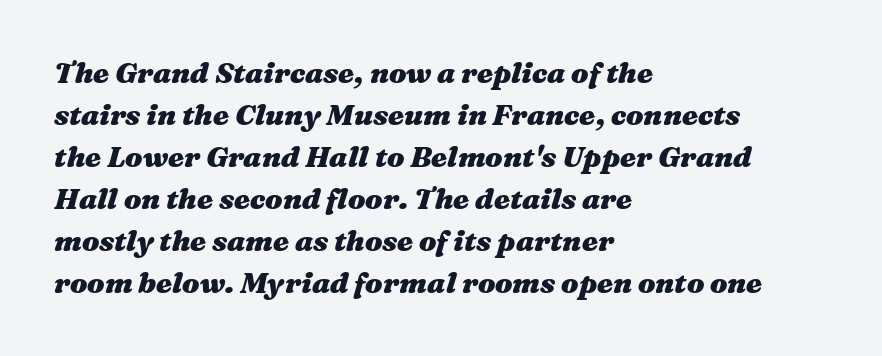
{"italic": "yes", "lean": "right", "slant_degrees": 16, "bold": "yes", "weight": "heavy", "width": "wide", "stroke_contrast": "medium", "x_height": "medium", "monospaced": "no", "underline": "no", "align": "left", "line_spacing": "normal", "line_spacing_ratio": 1.45, "letter_spacing": "normal", "letter_spacing_em": 0.0, "glyph_px": 29}
